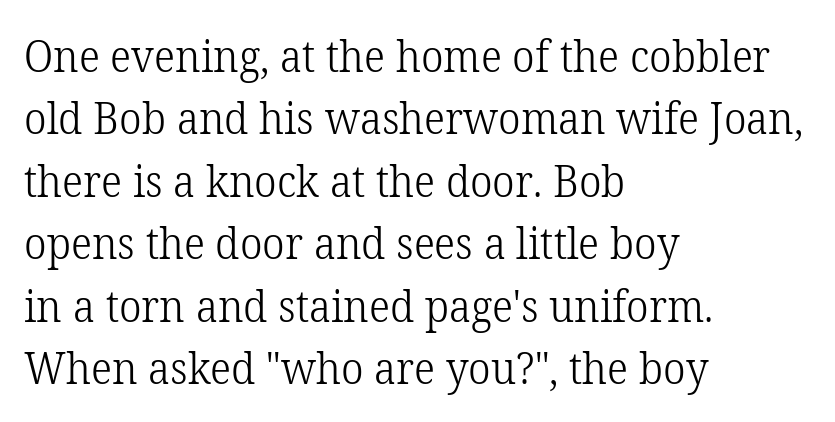
This rendering features lettering with no underline. Normally led — the rows are evenly, conventionally spaced. Varying glyph widths throughout — classic text-font behaviour. The letters stand straight up with perfectly vertical stems.
